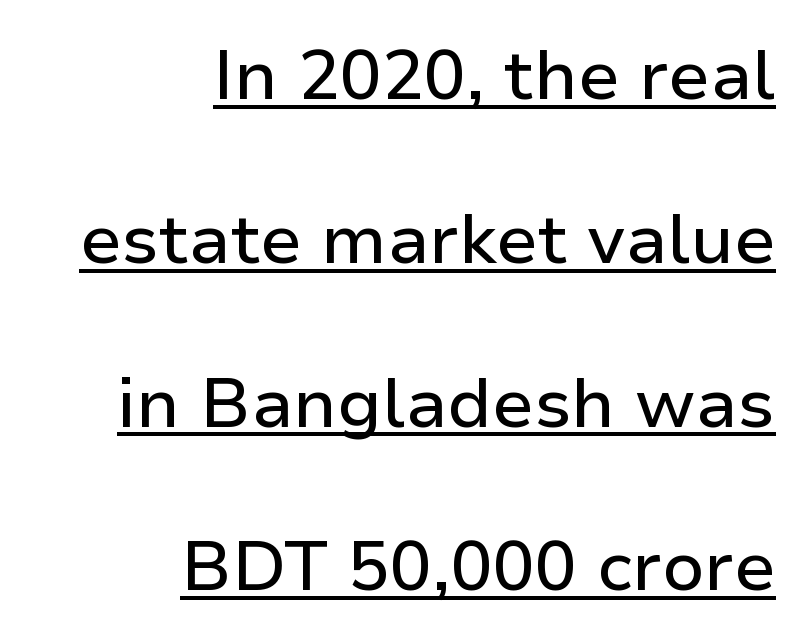
{"serif": "no", "italic": "no", "width": "normal", "stroke_contrast": "low", "x_height": "medium", "monospaced": "no", "underline": "yes", "align": "right", "line_spacing": "loose", "line_spacing_ratio": 2.34, "letter_spacing": "normal", "letter_spacing_em": 0.0, "glyph_px": 70}
